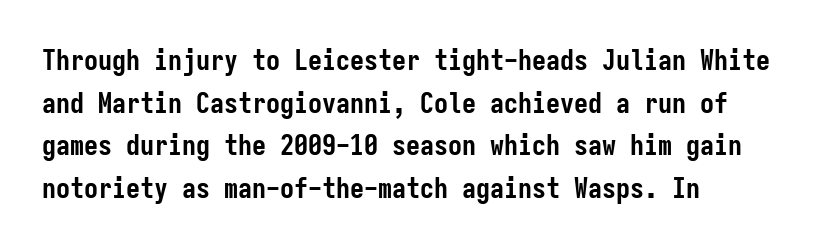
The image shows 28 px semibold, condensed sans-serif type, upright, monospaced; set left-aligned, normal line spacing (1.52x), normal letter spacing, not underlined; low stroke contrast and a medium x-height.
